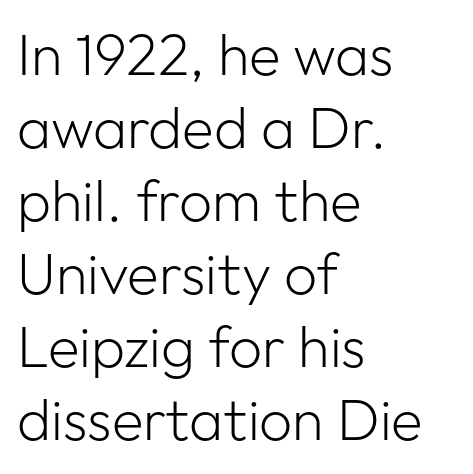
{"serif": "no", "italic": "no", "bold": "no", "weight": "light", "width": "normal", "stroke_contrast": "low", "x_height": "medium", "monospaced": "no", "underline": "no", "align": "left", "line_spacing": "normal", "line_spacing_ratio": 1.26, "letter_spacing": "normal", "letter_spacing_em": 0.0, "glyph_px": 58}
